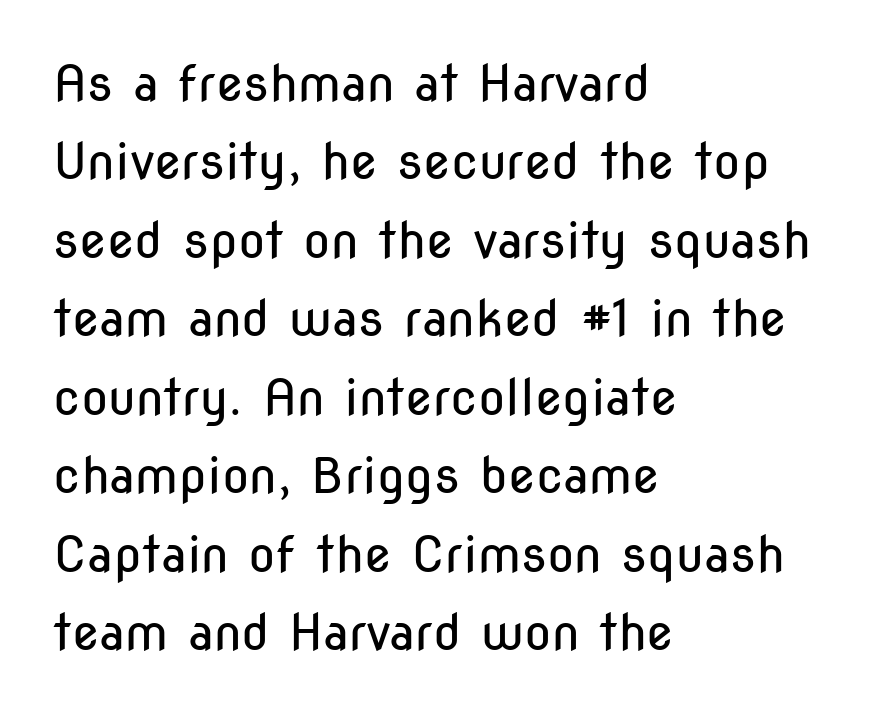
Q: Is the text bold? A: No.
Q: Is the text italic (slanted)? A: No, it is upright.
Q: Is the typeface a serif or a sans-serif typeface? A: Sans-serif.
Q: Is the text underlined? A: No.
Q: How is the paragraph aligned? A: Left-aligned.
Q: Is the spacing between letters normal or unusually wide? A: Normal.
Q: Is the spacing between lines tight, normal or loose? A: Normal.
Q: Width (condensed, normal, or wide)? A: Condensed.
Q: Stroke contrast? A: Low.
Q: x-height? A: Medium.
Q: Monospaced? A: No.
